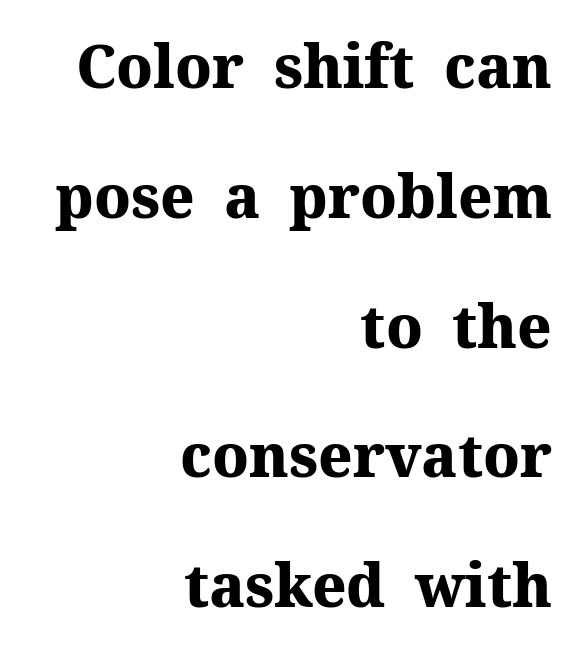
Q: Is the text bold? A: Yes.
Q: Is the text italic (slanted)? A: No, it is upright.
Q: Is the typeface a serif or a sans-serif typeface? A: Serif.
Q: Is the text underlined? A: No.
Q: How is the paragraph aligned? A: Right-aligned.
Q: Is the spacing between letters normal or unusually wide? A: Normal.
Q: Is the spacing between lines tight, normal or loose? A: Loose.
Q: Width (condensed, normal, or wide)? A: Normal.
Q: Stroke contrast? A: Medium.
Q: x-height? A: Medium.
Q: Monospaced? A: No.
